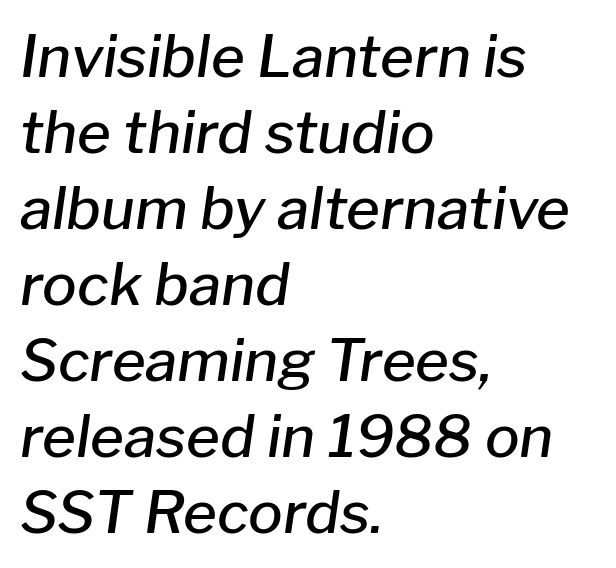
Q: Is the text bold? A: Semi-bold.
Q: Is the text italic (slanted)? A: Yes, it leans right by about 8 degrees.
Q: Is the text underlined? A: No.
Q: How is the paragraph aligned? A: Left-aligned.
Q: Is the spacing between letters normal or unusually wide? A: Normal.
Q: Is the spacing between lines tight, normal or loose? A: Normal.
Q: Width (condensed, normal, or wide)? A: Normal.
Q: Stroke contrast? A: Low.
Q: x-height? A: Medium.
Q: Monospaced? A: No.
